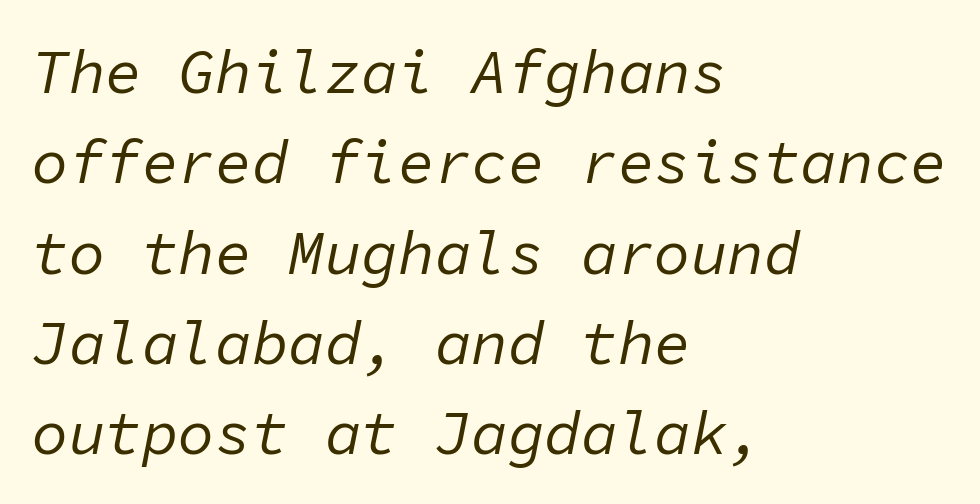
The image shows 61 px regular-weight type, italic (leaning right), monospaced; set left-aligned, normal line spacing (1.48x), normal letter spacing, not underlined; low stroke contrast and a medium x-height.
